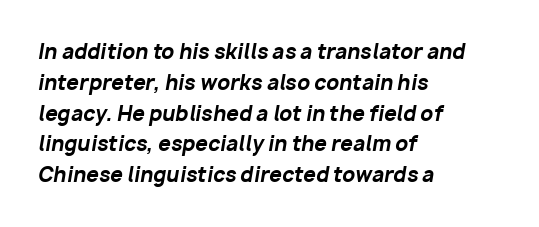
{"italic": "yes", "lean": "right", "slant_degrees": 10, "bold": "yes", "underline": "no", "align": "left", "line_spacing": "normal", "line_spacing_ratio": 1.54, "letter_spacing": "normal", "letter_spacing_em": 0.0, "glyph_px": 20}
